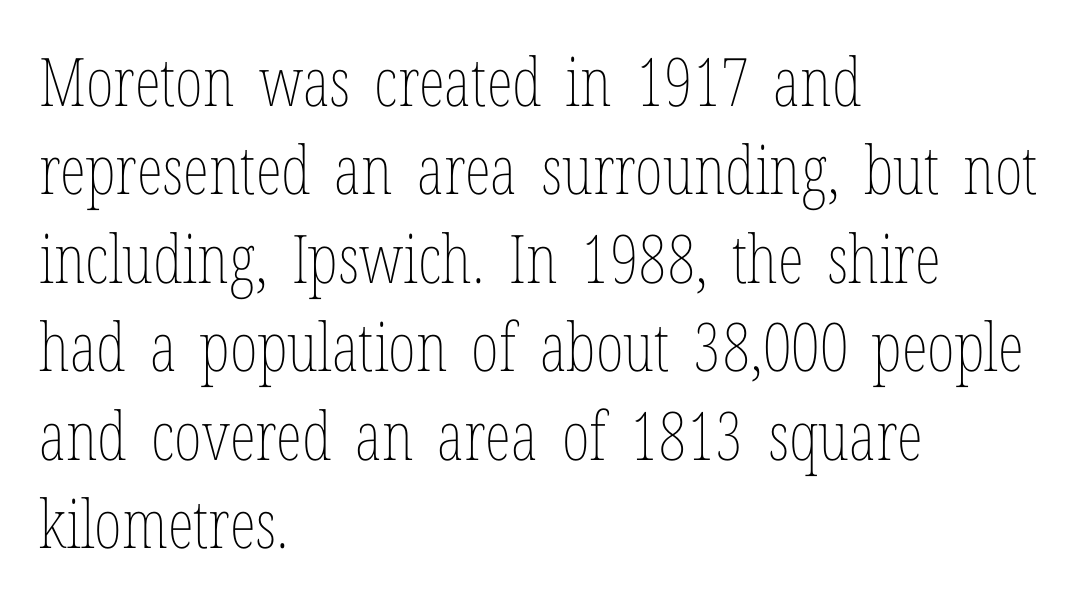
The image shows 67 px thin, condensed type, upright; set left-aligned, normal line spacing (1.32x), normal letter spacing, not underlined; low stroke contrast and a medium x-height.
